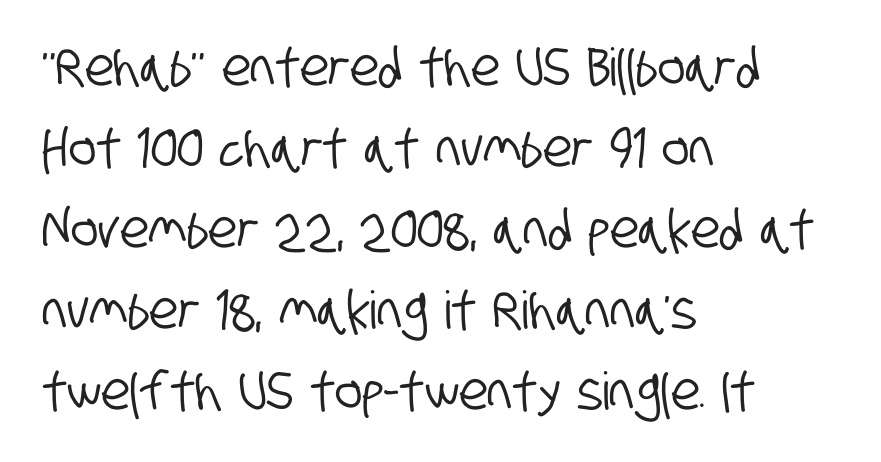
Regarding leading, the lines here are spaced in the standard way. Descenders hang freely into open space. A typesetter would call this proportional, since set widths differ per character. The letterforms sit shoulder to shoulder at normal distance. The paragraph has a hard left edge and a soft right edge. I'd call this a sans setting — the letters go barefoot.
